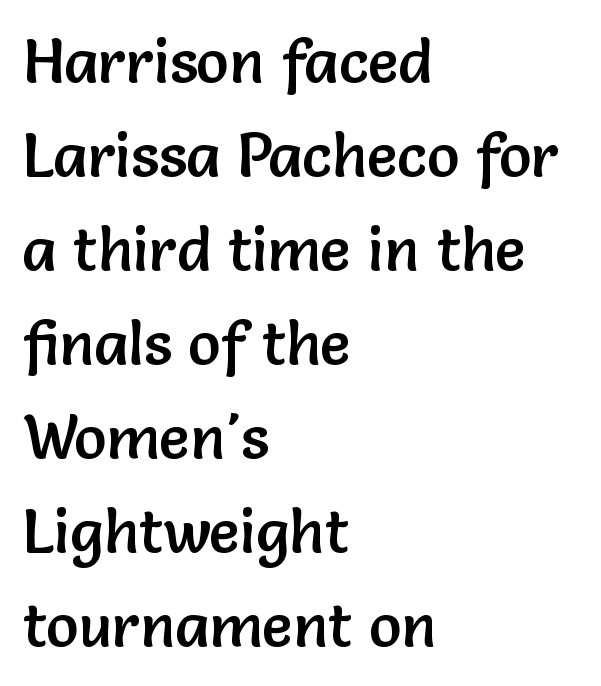
The image shows 61 px sans-serif type, upright; set left-aligned, normal line spacing (1.54x), normal letter spacing, not underlined; low stroke contrast and a medium x-height.
